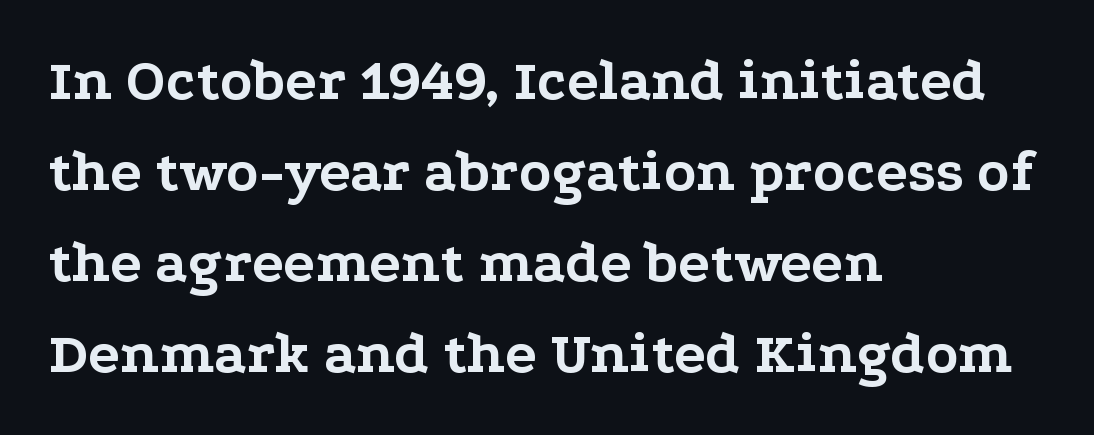
Q: Is the text bold? A: Yes.
Q: Is the text italic (slanted)? A: No, it is upright.
Q: Is the typeface a serif or a sans-serif typeface? A: Serif.
Q: Is the text underlined? A: No.
Q: How is the paragraph aligned? A: Left-aligned.
Q: Is the spacing between letters normal or unusually wide? A: Normal.
Q: Is the spacing between lines tight, normal or loose? A: Normal.
Q: Width (condensed, normal, or wide)? A: Wide.
Q: Stroke contrast? A: Low.
Q: x-height? A: Medium.
Q: Monospaced? A: No.
